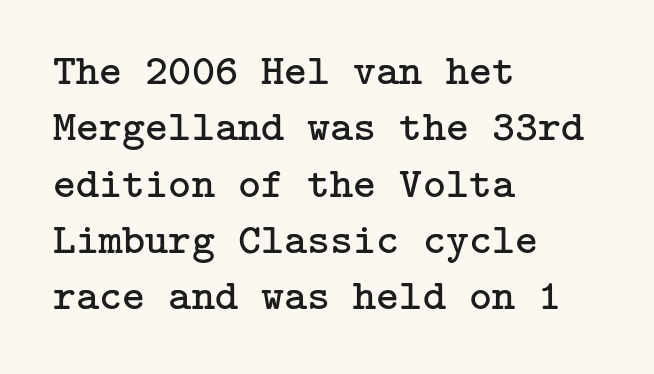
Nobody drew a line under any word here. Posture: vertical. This rendering leaves character spacing at its baseline value. Baseline-to-baseline distance is the conventional proportion of letter height.
